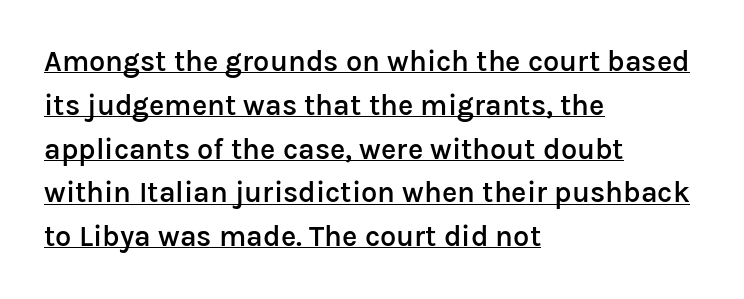
Does the type have serifs? No, each stem ends abruptly. Has an underline been added? It has. Compared with an ordinary text face, these strokes are moderately heavier — a semibold. Which margin do the lines hug? The left one — the right edge is uneven. No italicization has been applied; the sample stays upright.
